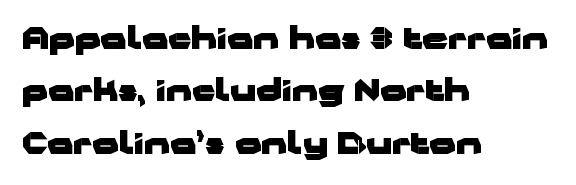
The image shows 29 px heavy, wide sans-serif type, upright; set left-aligned, line spacing 1.81x, normal letter spacing, not underlined; low stroke contrast and a medium x-height.
